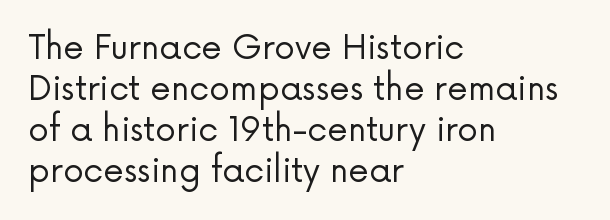
Q: Is the text bold? A: No.
Q: Is the text italic (slanted)? A: No, it is upright.
Q: Is the typeface a serif or a sans-serif typeface? A: Sans-serif.
Q: Is the text underlined? A: No.
Q: How is the paragraph aligned? A: Left-aligned.
Q: Is the spacing between letters normal or unusually wide? A: Normal.
Q: Width (condensed, normal, or wide)? A: Normal.
Q: Stroke contrast? A: Low.
Q: x-height? A: Medium.
Q: Monospaced? A: No.
